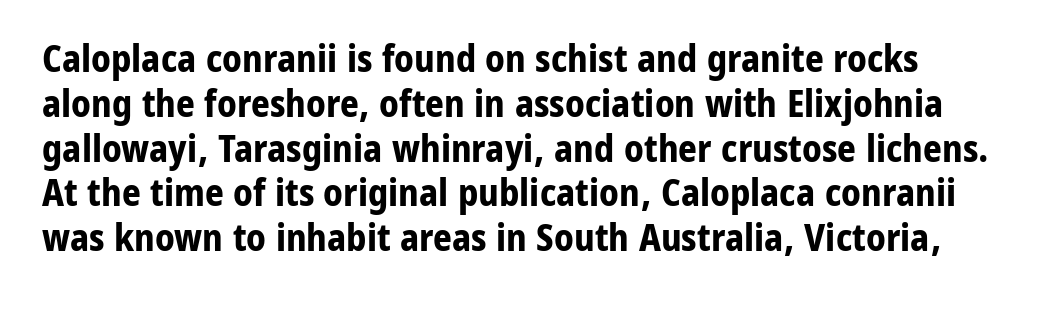
Q: Is the text bold? A: Yes.
Q: Is the text italic (slanted)? A: No, it is upright.
Q: Is the typeface a serif or a sans-serif typeface? A: Sans-serif.
Q: Is the text underlined? A: No.
Q: Is the spacing between letters normal or unusually wide? A: Normal.
Q: Width (condensed, normal, or wide)? A: Normal.
Q: Stroke contrast? A: Low.
Q: x-height? A: Medium.
Q: Monospaced? A: No.
